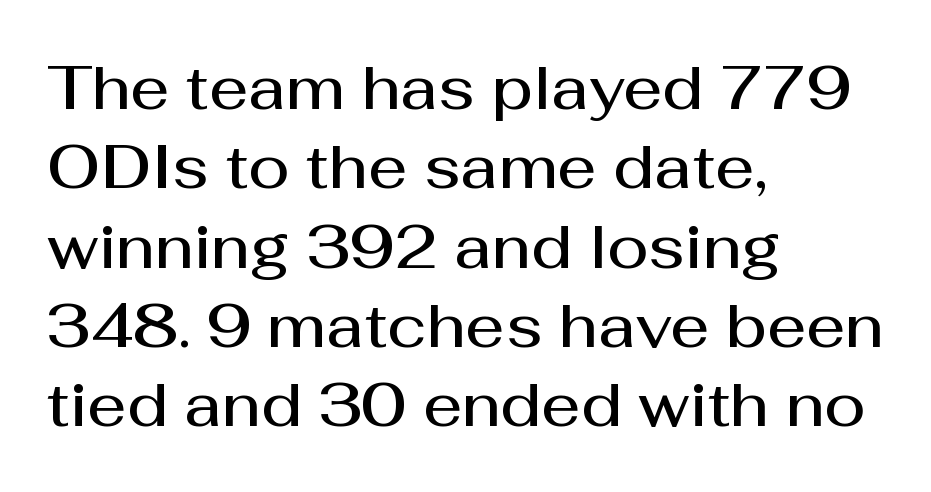
The image shows 61 px semibold sans-serif type, upright; set left-aligned, normal line spacing (1.3x), normal letter spacing, not underlined; medium stroke contrast and a medium x-height.
